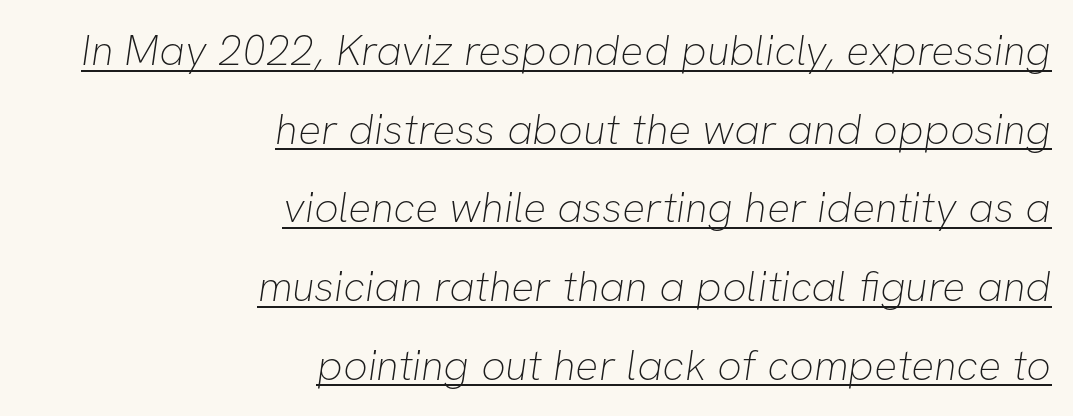
The passage is arranged like a letterhead date or caption credit — flush right. Letterform terminals end flat and unadorned throughout the passage. The face used here is rendered with its standard letterfit. The face used here is proportionally spaced, like ordinary book or web type.
